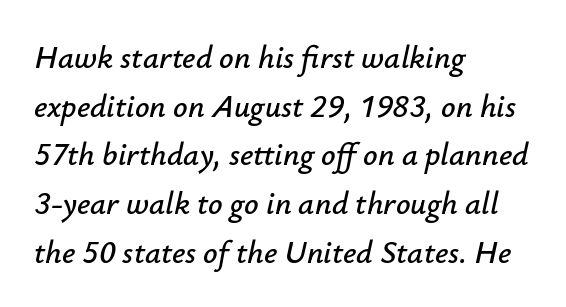
{"italic": "yes", "lean": "right", "slant_degrees": 12, "width": "normal", "stroke_contrast": "low", "x_height": "small", "monospaced": "no", "underline": "no", "align": "left", "line_spacing": "normal", "line_spacing_ratio": 1.52, "letter_spacing": "normal", "letter_spacing_em": 0.0, "glyph_px": 32}
